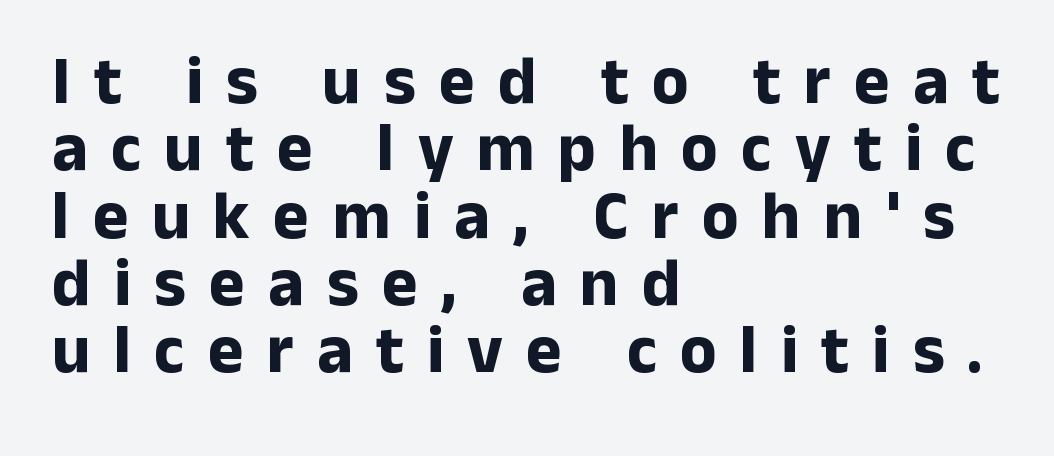
{"serif": "no", "italic": "no", "bold": "yes", "weight": "bold", "width": "normal", "stroke_contrast": "low", "x_height": "medium", "monospaced": "no", "underline": "no", "align": "left", "line_spacing": "tight", "line_spacing_ratio": 0.99, "letter_spacing": "wide", "letter_spacing_em": 0.34, "glyph_px": 68}
